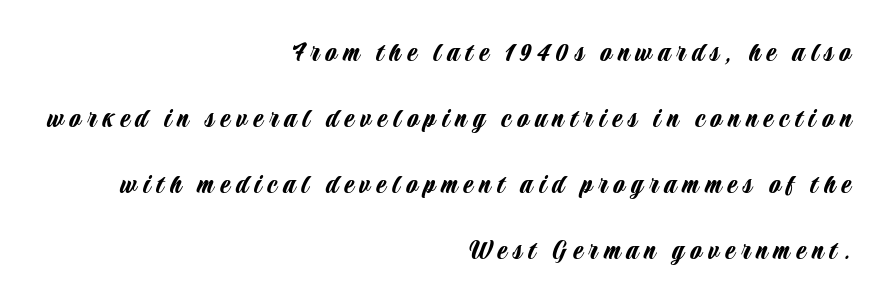
The space beneath each line is pristine and unruled. This sample has the flowing, uneven cadence of proportional lettering. Reading down the block, your eye finds every line finishing at a fixed right position. If you measured baseline to baseline, you'd find a long distance. Serif or sans? Sans — the stroke terminals are bare. There is plenty of visible air inserted between adjacent glyphs.
